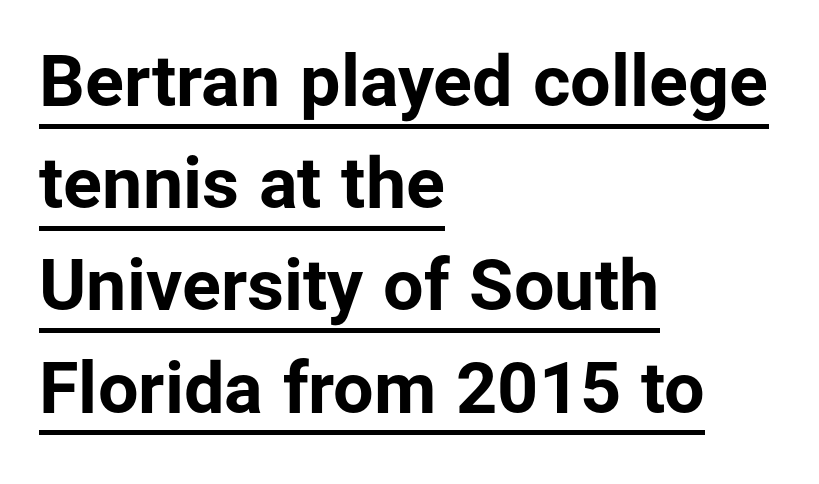
{"serif": "no", "italic": "no", "bold": "yes", "weight": "bold", "width": "normal", "stroke_contrast": "low", "x_height": "medium", "monospaced": "no", "underline": "yes", "align": "left", "line_spacing": "normal", "line_spacing_ratio": 1.42, "letter_spacing": "normal", "letter_spacing_em": 0.0, "glyph_px": 72}
